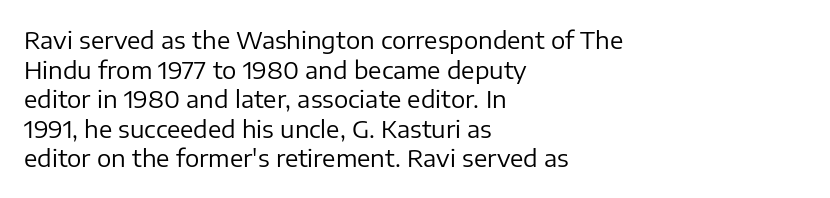
Words appear dense and cohesive because spacing is normal. Stem width sits at or under what a default text font uses. Honestly, there is no underline to notice here at all. The lettering stays uniformly vertical, giving the passage a roman look.
